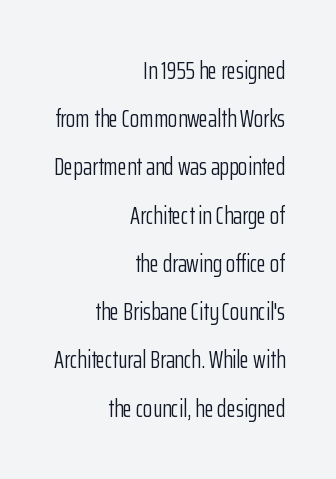
{"italic": "no", "bold": "no", "underline": "no", "align": "right", "line_spacing": "loose", "line_spacing_ratio": 2.01, "letter_spacing": "normal", "letter_spacing_em": 0.0, "glyph_px": 24}
